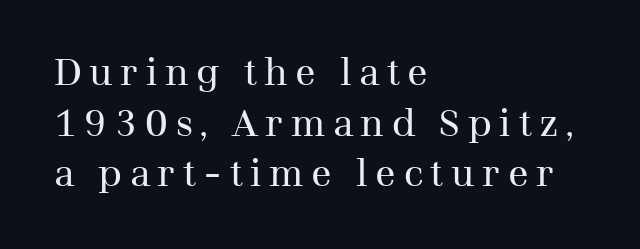
The image shows 38 px regular-weight serif type, upright; set left-aligned, normal line spacing (1.33x), unusually wide letter spacing (+0.2 em), not underlined; medium stroke contrast and a medium x-height.
